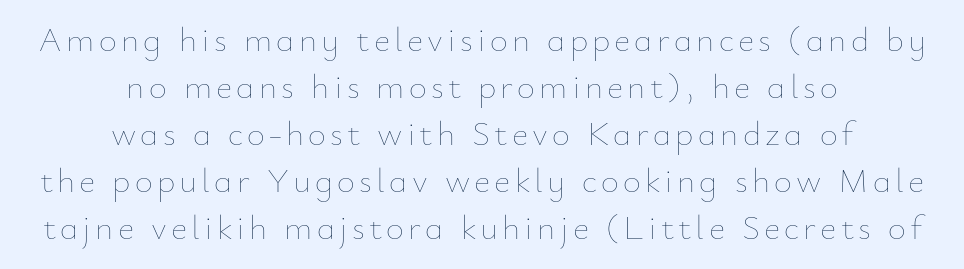
It's the straight-up-and-down kind of type. The letters advance in unequal steps, a hallmark of proportional type. A typesetter would call this leading conventional body-copy spacing. A clean baseline with only descenders dipping below it. Compared with a typical body face, this is equally light or lighter still.
